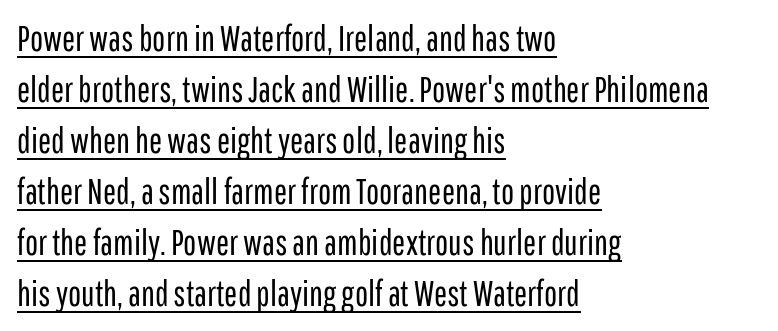
The image shows 35 px regular-weight, condensed sans-serif type, upright; set left-aligned, normal line spacing (1.46x), normal letter spacing, underlined; low stroke contrast and a medium x-height.
